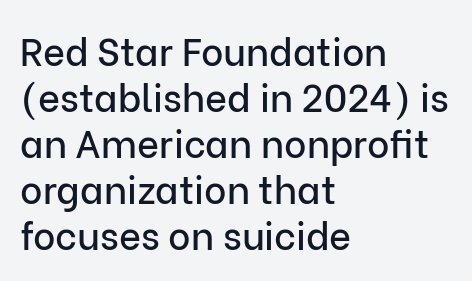
Q: Is the text italic (slanted)? A: No, it is upright.
Q: Is the typeface a serif or a sans-serif typeface? A: Sans-serif.
Q: Is the text underlined? A: No.
Q: How is the paragraph aligned? A: Left-aligned.
Q: Is the spacing between letters normal or unusually wide? A: Normal.
Q: Width (condensed, normal, or wide)? A: Normal.
Q: Stroke contrast? A: Low.
Q: x-height? A: Medium.
Q: Monospaced? A: No.
